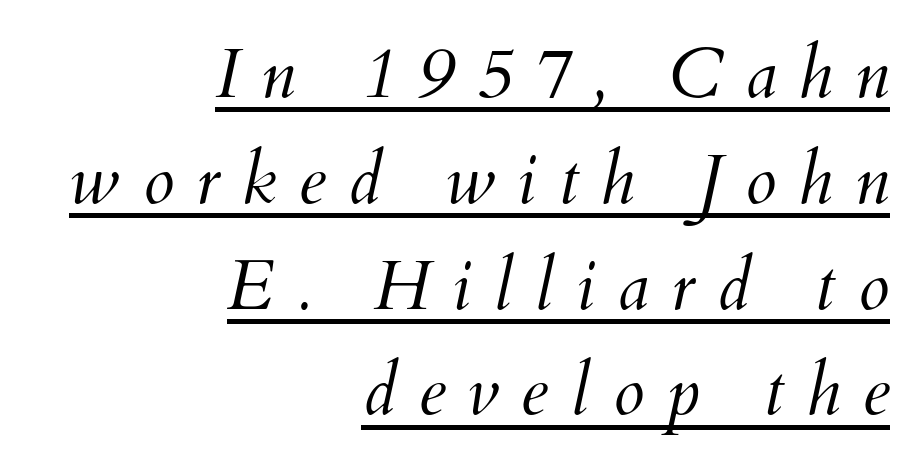
The image shows 71 px light type, italic (leaning right); set right-aligned, normal line spacing (1.49x), unusually wide letter spacing (+0.31 em), underlined; medium stroke contrast and a small x-height.
